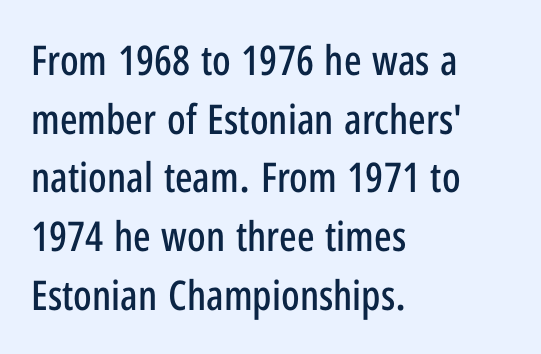
Stroke terminals: plain, sans-serif. Nope, not italic — everything's standing straight. Descenders hang freely into open space. Spacing verdict: proportional, widths tailored to each character. The line texture is even and compact thanks to regular tracking. Leading: standard.
